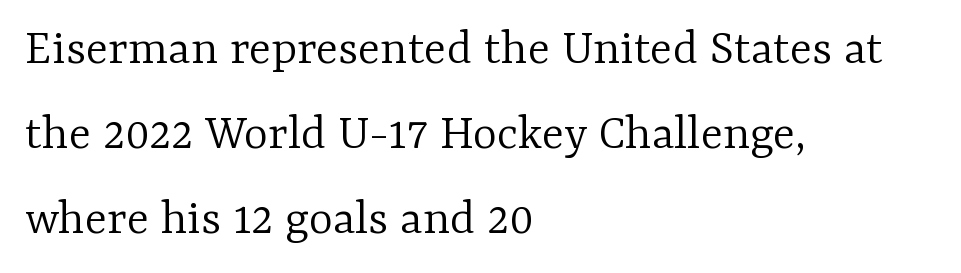
{"serif": "yes", "italic": "no", "bold": "no", "weight": "light", "width": "normal", "stroke_contrast": "low", "x_height": "medium", "monospaced": "no", "underline": "no", "align": "left", "line_spacing": "normal", "line_spacing_ratio": 1.63, "letter_spacing": "normal", "letter_spacing_em": 0.0, "glyph_px": 52}
